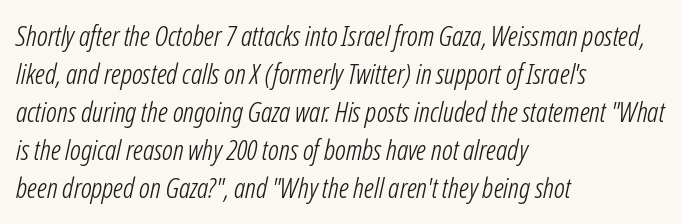
Q: Is the text bold? A: No.
Q: Is the text italic (slanted)? A: Yes, it leans right by about 12 degrees.
Q: Is the text underlined? A: No.
Q: How is the paragraph aligned? A: Left-aligned.
Q: Is the spacing between letters normal or unusually wide? A: Normal.
Q: Is the spacing between lines tight, normal or loose? A: Normal.
Q: Width (condensed, normal, or wide)? A: Condensed.
Q: Stroke contrast? A: Low.
Q: x-height? A: Medium.
Q: Monospaced? A: No.
